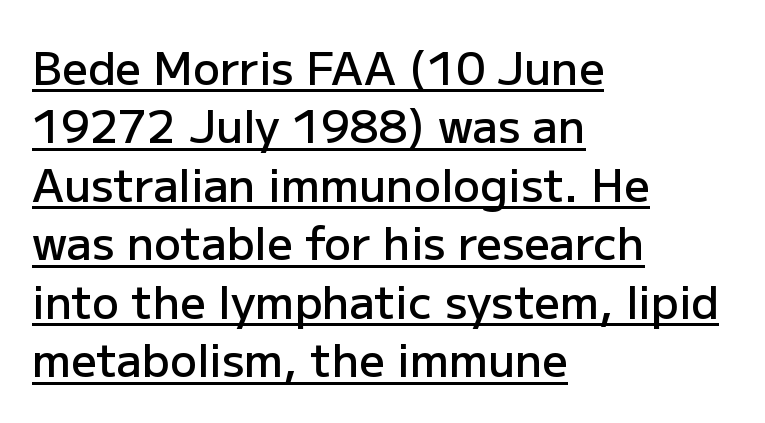
Line beginnings align vertically; line endings do not. It's the straight-up-and-down kind of type. These words are printed semibold, heavier than regular yet not bold. The type is set solid horizontally, with unmodified tracking. These characters rest on top of a visible drawn line. Regarding serifs, this sample does without them.
